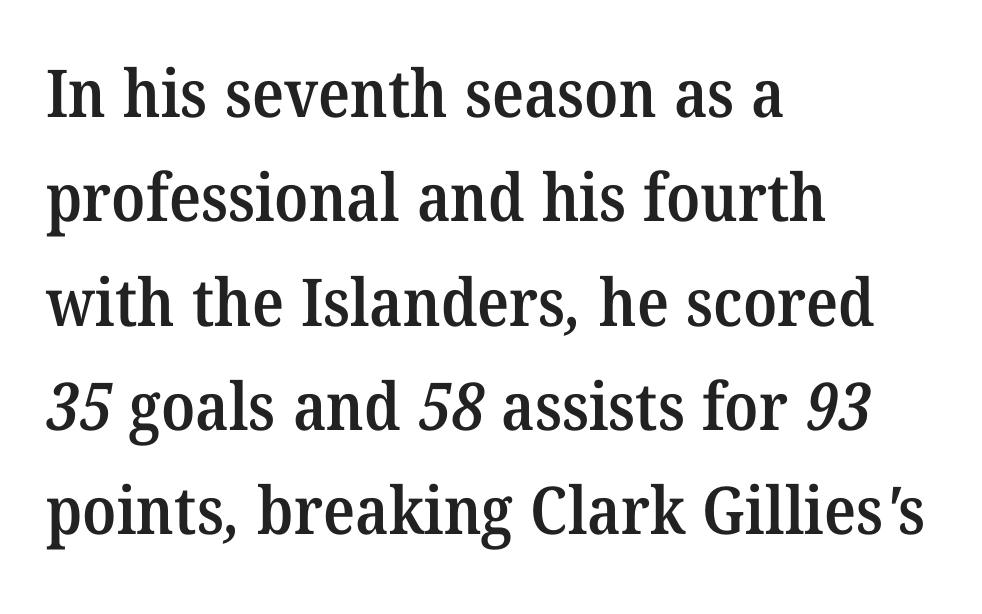
{"serif": "yes", "bold": "semi", "weight": "semibold", "width": "normal", "stroke_contrast": "medium", "x_height": "medium", "monospaced": "no", "underline": "no", "align": "left", "line_spacing": "normal", "line_spacing_ratio": 1.58, "letter_spacing": "normal", "letter_spacing_em": 0.0, "glyph_px": 66}
